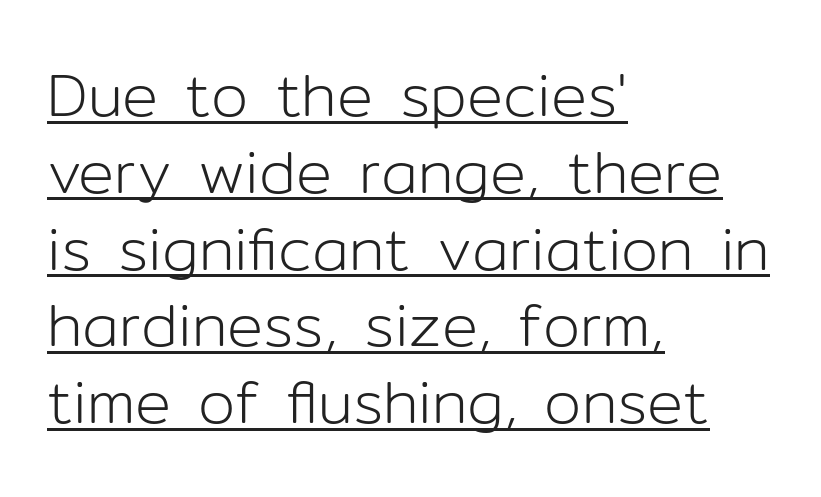
On a weight scale, this lands at 450 or below. The rendering uses natural spacing where letterforms have individual widths. Font category for this specimen: sans-serif. Normally led — the rows are evenly, conventionally spaced. The specimen includes a rule beneath the text block's lines.
